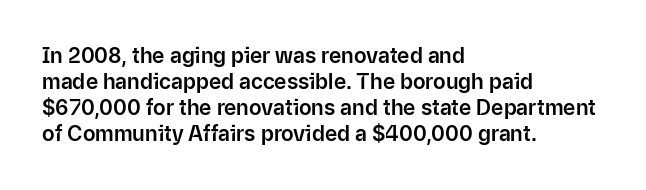
{"italic": "no", "underline": "no", "align": "left", "line_spacing_ratio": 1.24, "letter_spacing": "normal", "letter_spacing_em": 0.0, "glyph_px": 21}
